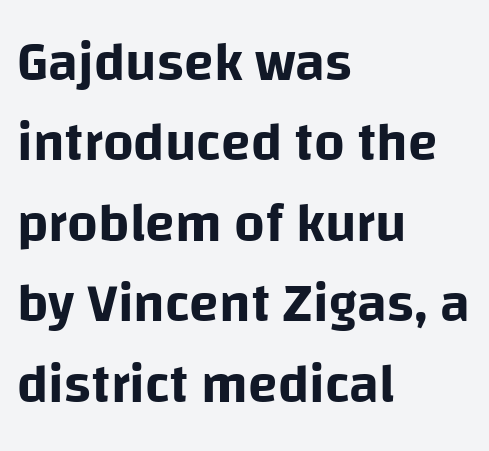
How would I describe the line gaps? Plain and ordinary. The designer went with a sans here, leaving each stem footless. Characters follow at the spacing the type designer built in. Beneath every word, the page is bare.
